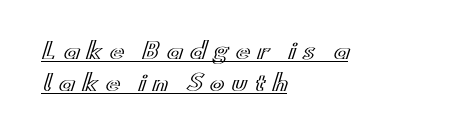
Students, observe the line beneath the letters — that is underlining. The typesetter chose a ragged-right arrangement here. How are the letters spaced? Widely, with obvious added tracking.
